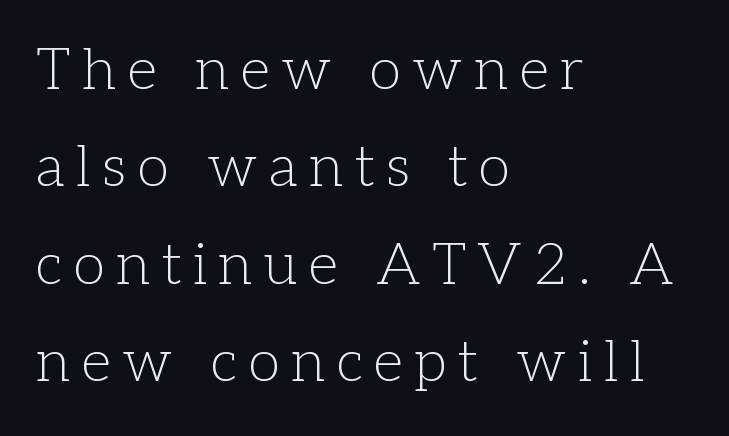
Q: Is the text bold? A: No.
Q: Is the text italic (slanted)? A: No, it is upright.
Q: Is the typeface a serif or a sans-serif typeface? A: Serif.
Q: Is the text underlined? A: No.
Q: How is the paragraph aligned? A: Left-aligned.
Q: Is the spacing between letters normal or unusually wide? A: Unusually wide.
Q: Is the spacing between lines tight, normal or loose? A: Normal.
Q: Width (condensed, normal, or wide)? A: Normal.
Q: Stroke contrast? A: Low.
Q: x-height? A: Medium.
Q: Monospaced? A: No.
